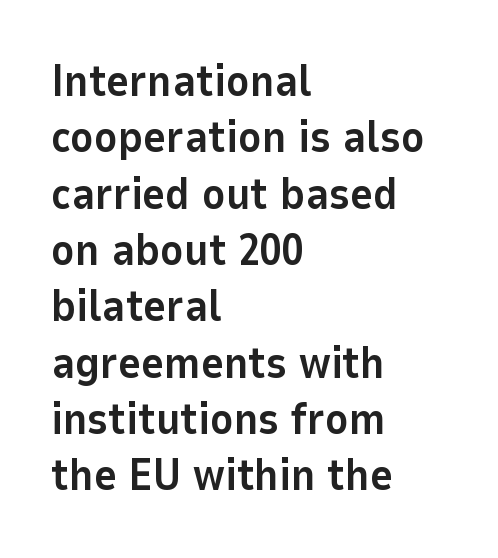
The image shows 44 px bold sans-serif type, upright; set left-aligned, normal line spacing (1.28x), normal letter spacing, not underlined; low stroke contrast and a medium x-height.
